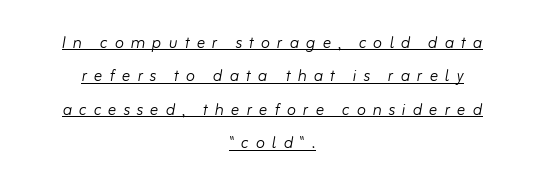
The image shows 21 px text type, italic (leaning right); set centered, normal line spacing (1.59x), unusually wide letter spacing (+0.33 em), underlined.
